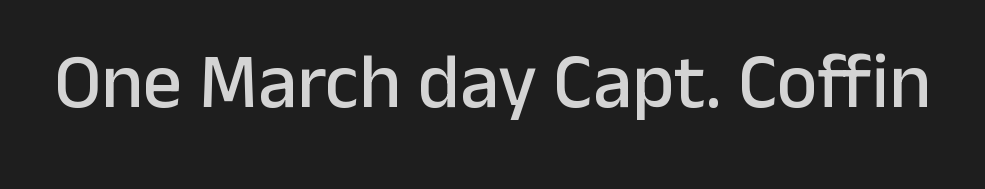
Q: Is the text italic (slanted)? A: No, it is upright.
Q: Is the typeface a serif or a sans-serif typeface? A: Sans-serif.
Q: Is the text underlined? A: No.
Q: Is the spacing between letters normal or unusually wide? A: Normal.
Q: Width (condensed, normal, or wide)? A: Normal.
Q: Stroke contrast? A: Low.
Q: x-height? A: Medium.
Q: Monospaced? A: No.
